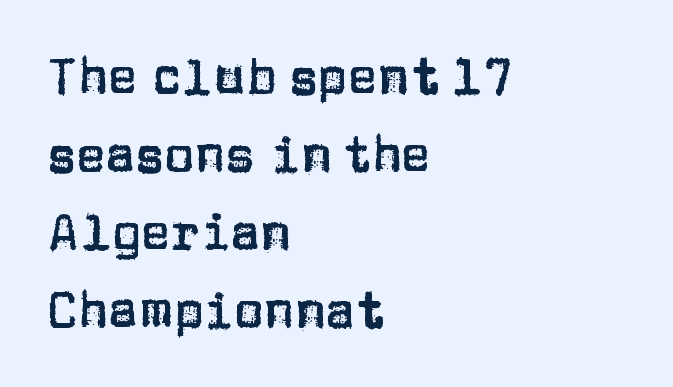
Characters remain perfectly vertical along every line. This rendering uses left alignment, leaving the right contour irregular. The passage shown stacks its lines at a standard gap. A bare baseline throughout the passage.
